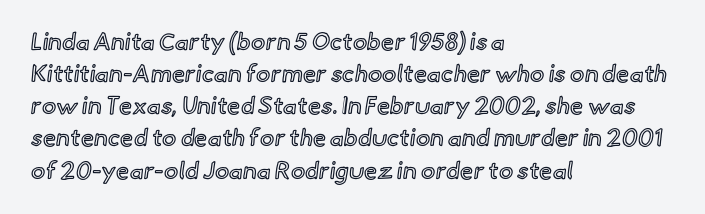
Just letters on the line, the space beneath them empty. Honestly, the row spacing looks completely unremarkable. Teacher's note: observe the even left margin — that is flush-left alignment. Glyph-to-glyph distance matches everyday printed text.
